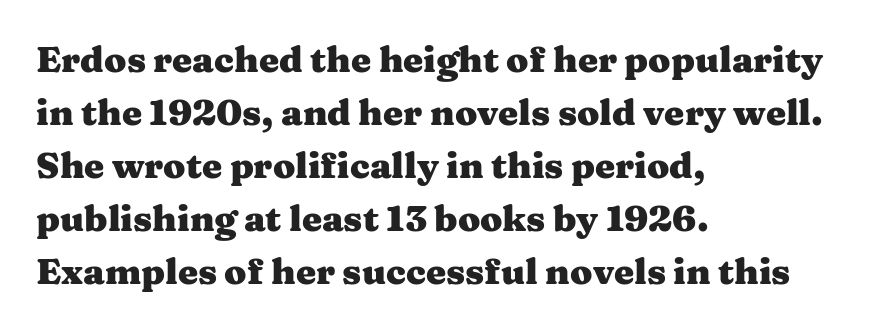
The image shows 36 px heavy, wide serif type, upright; set left-aligned, normal line spacing (1.47x), normal letter spacing, not underlined; medium stroke contrast and a medium x-height.
